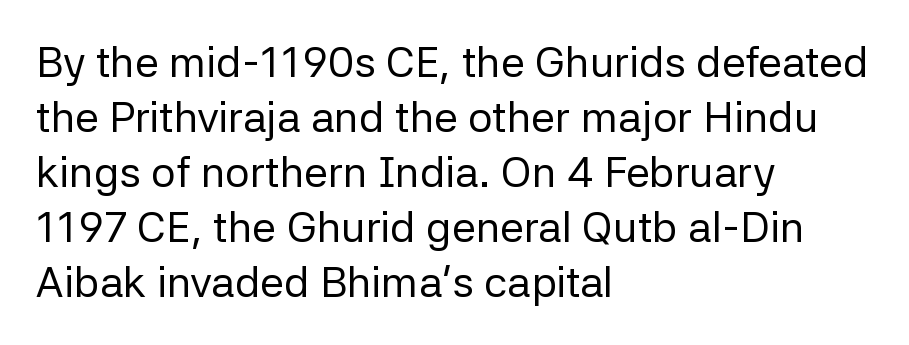
Q: Is the text bold? A: No.
Q: Is the text italic (slanted)? A: No, it is upright.
Q: Is the typeface a serif or a sans-serif typeface? A: Sans-serif.
Q: Is the text underlined? A: No.
Q: How is the paragraph aligned? A: Left-aligned.
Q: Is the spacing between letters normal or unusually wide? A: Normal.
Q: Is the spacing between lines tight, normal or loose? A: Normal.
Q: Width (condensed, normal, or wide)? A: Normal.
Q: Stroke contrast? A: Low.
Q: x-height? A: Medium.
Q: Monospaced? A: No.
